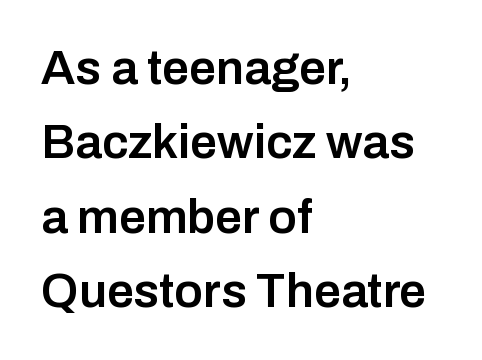
Q: Is the text bold? A: Semi-bold.
Q: Is the text italic (slanted)? A: No, it is upright.
Q: Is the typeface a serif or a sans-serif typeface? A: Sans-serif.
Q: Is the text underlined? A: No.
Q: How is the paragraph aligned? A: Left-aligned.
Q: Is the spacing between letters normal or unusually wide? A: Normal.
Q: Is the spacing between lines tight, normal or loose? A: Normal.
Q: Width (condensed, normal, or wide)? A: Normal.
Q: Stroke contrast? A: Low.
Q: x-height? A: Medium.
Q: Monospaced? A: No.
